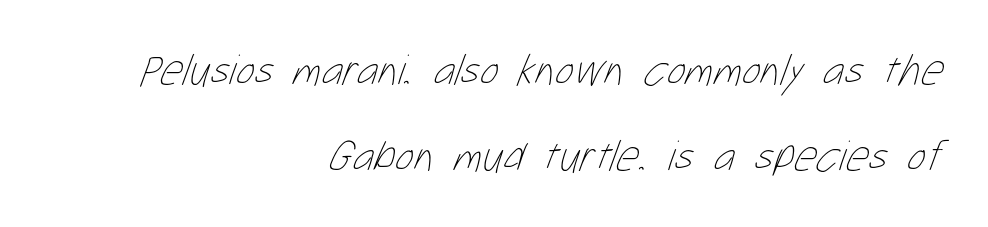
Nothing heavy about these letters — not bold at all. Compared with typical paragraphs, the rows here are farther apart. The specimen omits any rule beneath the text block's lines. Tracking here is standard; glyphs follow each other at the usual distance.
